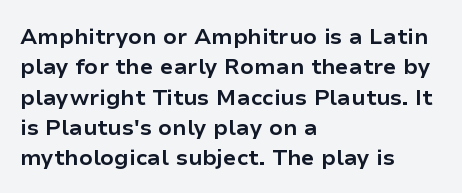
The image shows 22 px bold type, upright; set left-aligned, normal line spacing (1.38x), normal letter spacing, not underlined.
